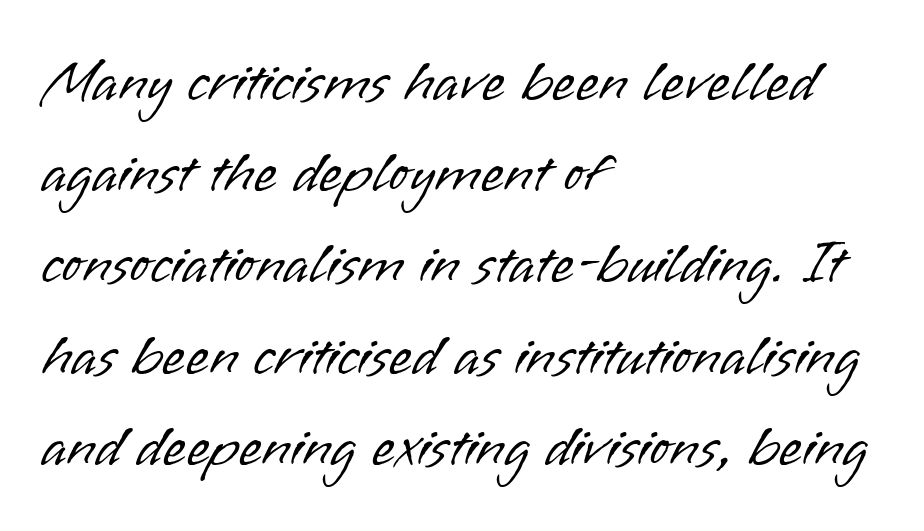
The face used here is a sans, in the tradition of grotesques and geometrics. This rendering uses left alignment, leaving the right contour irregular. This sample has the flowing, uneven cadence of proportional lettering. Caption: face not bold, strokes unweighted. Underlining? Definitely not there.
